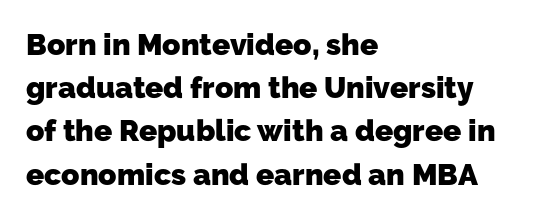
A student would call this left alignment; a typographer would say flush left, rag right. These lines carry a lot of weight — the face is fully bold. Tracking here is standard; glyphs follow each other at the usual distance. These lines are composed in type without serifs.
